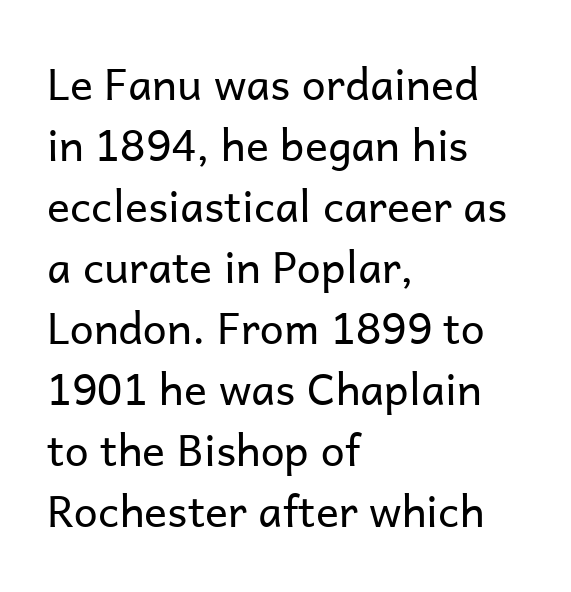
Q: Is the text bold? A: No.
Q: Is the text italic (slanted)? A: No, it is upright.
Q: Is the typeface a serif or a sans-serif typeface? A: Sans-serif.
Q: Is the text underlined? A: No.
Q: How is the paragraph aligned? A: Left-aligned.
Q: Is the spacing between letters normal or unusually wide? A: Normal.
Q: Is the spacing between lines tight, normal or loose? A: Normal.
Q: Width (condensed, normal, or wide)? A: Normal.
Q: Stroke contrast? A: Low.
Q: x-height? A: Medium.
Q: Monospaced? A: No.
